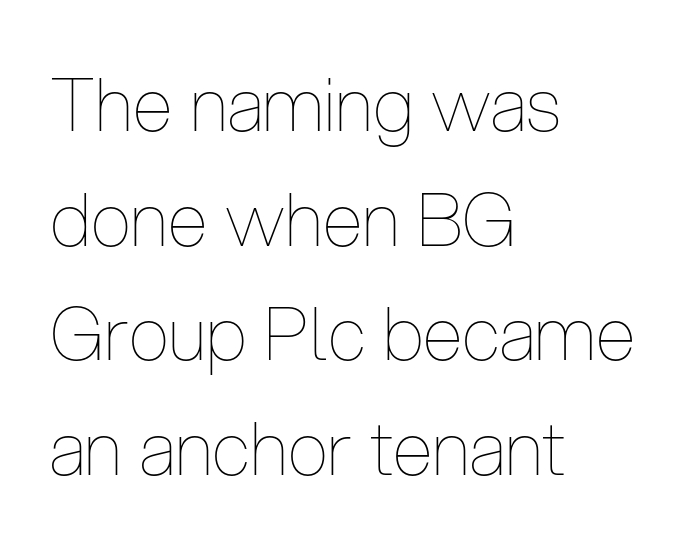
{"italic": "no", "bold": "no", "weight": "thin", "width": "condensed", "stroke_contrast": "low", "x_height": "medium", "monospaced": "no", "underline": "no", "align": "left", "line_spacing": "normal", "line_spacing_ratio": 1.57, "letter_spacing": "normal", "letter_spacing_em": 0.0, "glyph_px": 73}
